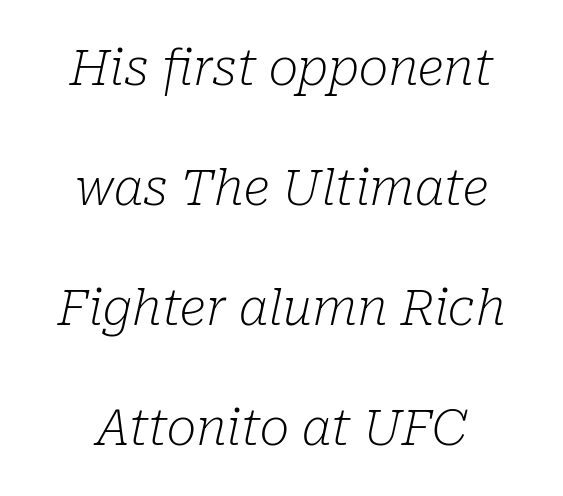
The image shows 50 px light serif type, italic (leaning right); set centered, loose line spacing (2.4x), normal letter spacing, not underlined; low stroke contrast and a medium x-height.
